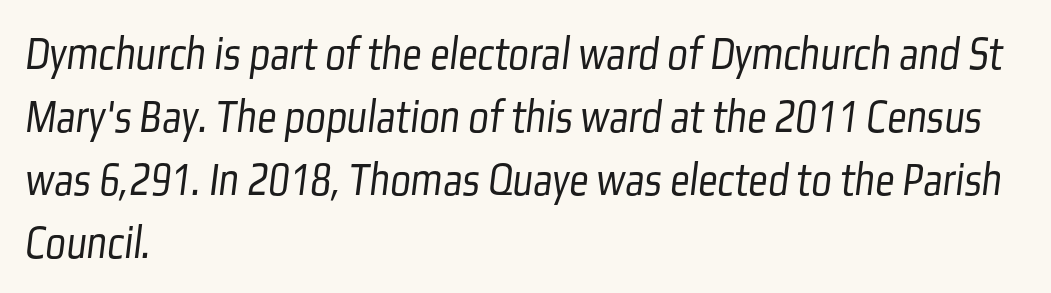
{"serif": "no", "bold": "no", "weight": "light", "width": "condensed", "stroke_contrast": "low", "x_height": "medium", "monospaced": "no", "underline": "no", "align": "left", "line_spacing": "normal", "line_spacing_ratio": 1.31, "letter_spacing": "normal", "letter_spacing_em": 0.0, "glyph_px": 48}
